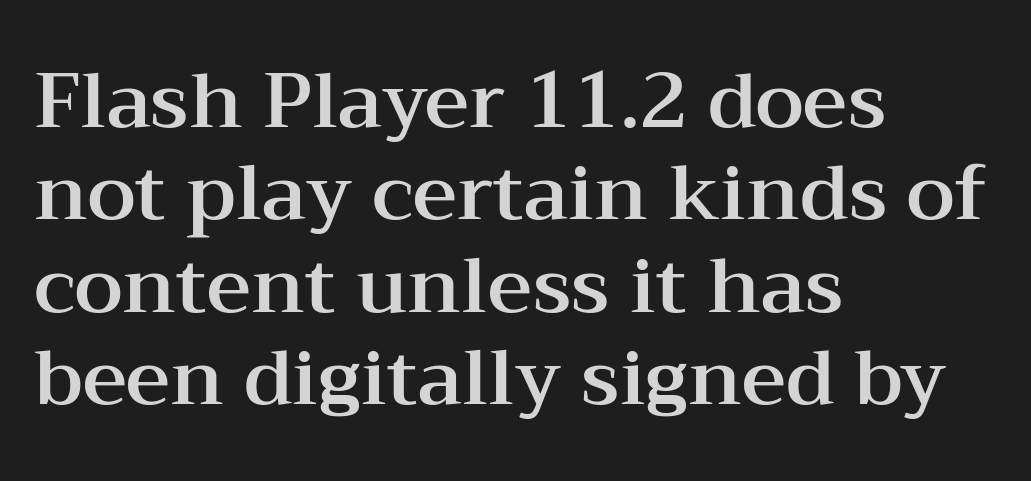
The image shows 77 px wide serif type, upright; set left-aligned, line spacing 1.2x, normal letter spacing, not underlined; medium stroke contrast and a medium x-height.
